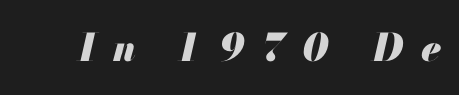
{"italic": "yes", "lean": "right", "slant_degrees": 13, "bold": "yes", "weight": "heavy", "width": "normal", "stroke_contrast": "medium", "x_height": "small", "monospaced": "no", "underline": "no", "letter_spacing": "wide", "letter_spacing_em": 0.46, "glyph_px": 38}
